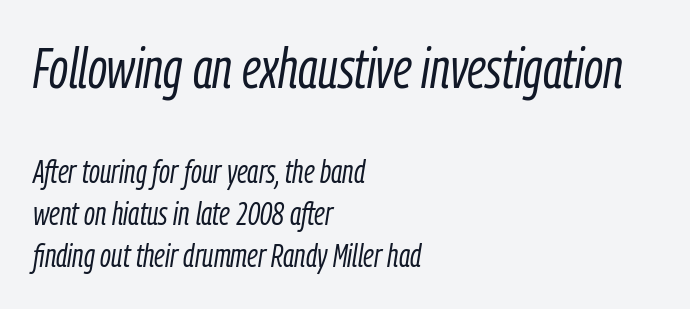
Q: Is the text bold? A: No.
Q: Is the text italic (slanted)? A: Yes, it leans right by about 9 degrees.
Q: Is the text underlined? A: No.
Q: How is the paragraph aligned? A: Left-aligned.
Q: Is the spacing between letters normal or unusually wide? A: Normal.
Q: Is the spacing between lines tight, normal or loose? A: Normal.
Q: Which block of text is set in a larger size, the first (top) or the second (bottom)? A: The first (top) one.
Q: Width (condensed, normal, or wide)? A: Condensed.
Q: Stroke contrast? A: Low.
Q: x-height? A: Medium.
Q: Monospaced? A: No.
